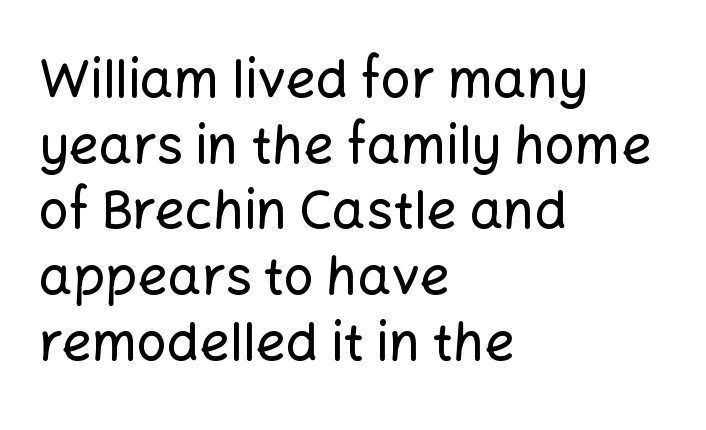
The font family rendered here belongs to the sans-serif group. These lines stack with their left ends in a neat column. A bare baseline throughout the passage. Proportional: the letters do not fall into vertical columns.
